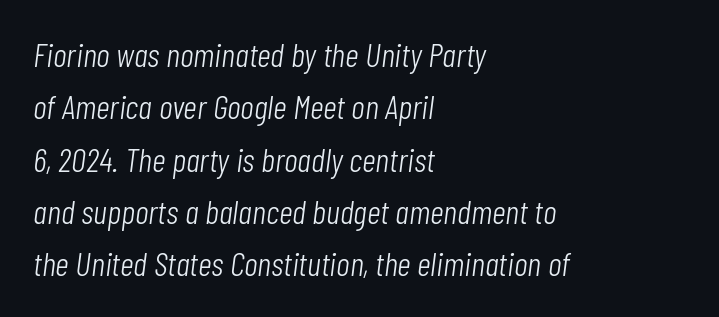
Q: Is the text bold? A: No.
Q: Is the text italic (slanted)? A: Yes, it leans right by about 7 degrees.
Q: Is the text underlined? A: No.
Q: How is the paragraph aligned? A: Left-aligned.
Q: Is the spacing between letters normal or unusually wide? A: Normal.
Q: Is the spacing between lines tight, normal or loose? A: Normal.
Q: Width (condensed, normal, or wide)? A: Condensed.
Q: Stroke contrast? A: Low.
Q: x-height? A: Medium.
Q: Monospaced? A: No.
